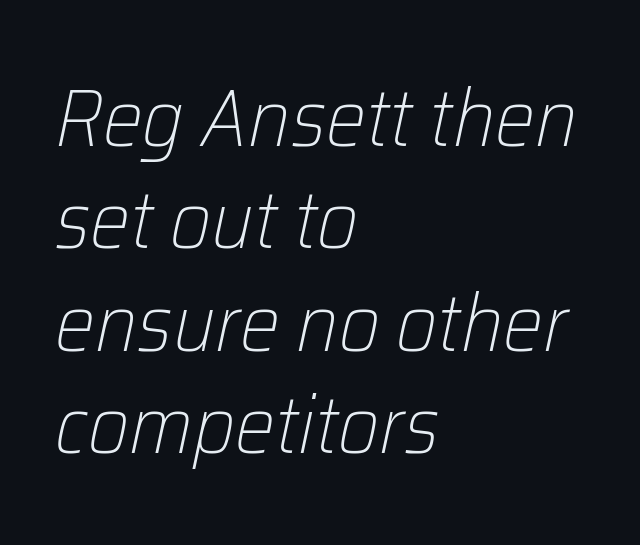
{"italic": "yes", "lean": "right", "slant_degrees": 12, "bold": "no", "weight": "light", "width": "normal", "stroke_contrast": "low", "x_height": "medium", "monospaced": "no", "underline": "no", "align": "left", "line_spacing": "normal", "line_spacing_ratio": 1.28, "letter_spacing": "normal", "letter_spacing_em": 0.0, "glyph_px": 80}
